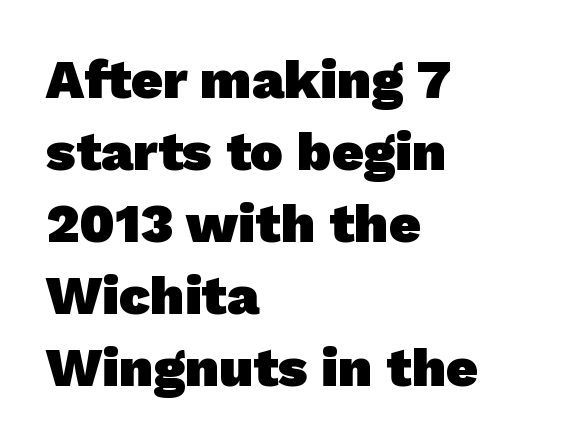
The image shows 55 px heavy sans-serif type; set left-aligned, normal line spacing (1.31x), normal letter spacing, not underlined; low stroke contrast and a medium x-height.
